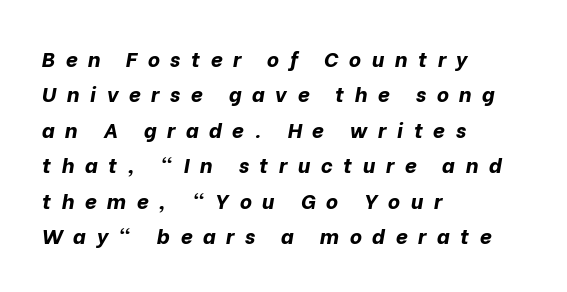
The passage shown has open, widely tracked lettering throughout. Students, this is bold: see how much ink each stroke carries. Summary of vertical rhythm: regular, with standard interline spacing. Emphasis-style slanted type is in use.
